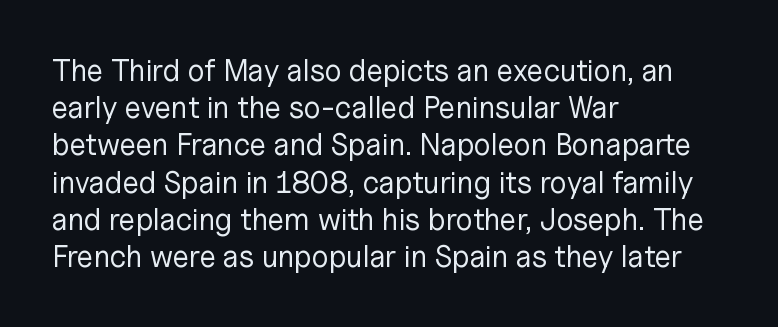
The image shows 30 px regular-weight sans-serif type, upright; set left-aligned, line spacing 1.24x, normal letter spacing, not underlined; low stroke contrast and a medium x-height.
